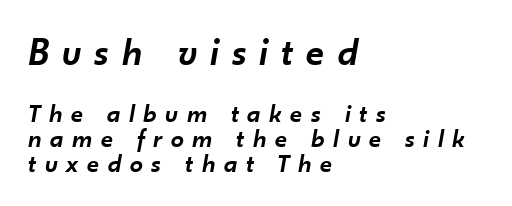
Students, this is semibold: more ink than regular, less than bold. Honestly, there is no underline to notice here at all. Observe the lean: these are italic letterforms. Summary of vertical rhythm: compact, with narrow interline spacing. Compared with a centered layout, this one pins lines to the left instead.
